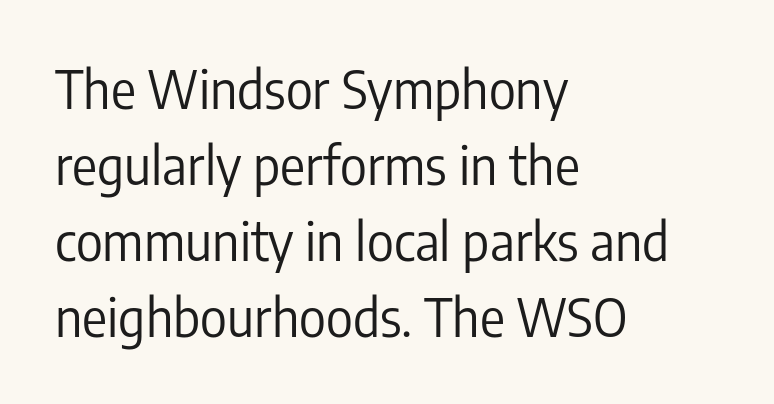
Compared with typical body copy, the letter spacing here is the same. Posture: vertical. These lines stack with their left ends in a neat column. Glance below the letters and you will spot only blank space.
